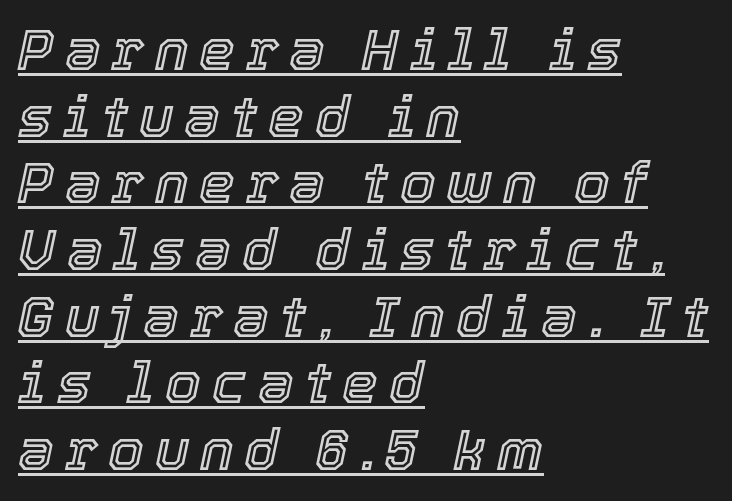
Honestly, the underline is the first thing you notice here. Proportional: the letters do not fall into vertical columns. It's the slanting kind of type. The setting favours the left margin, as ordinary paragraphs usually do.
